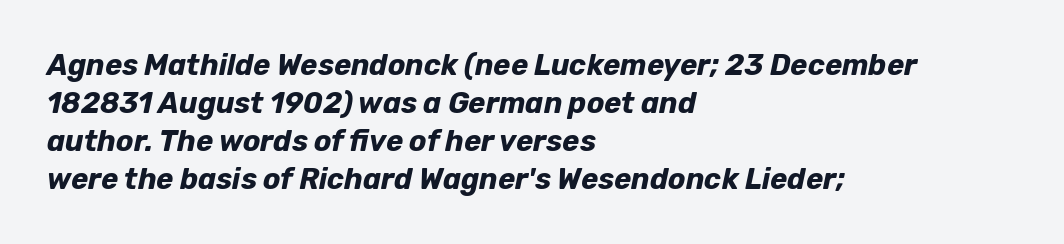
Q: Is the text bold? A: Yes.
Q: Is the text italic (slanted)? A: Yes, it leans right by about 12 degrees.
Q: Is the text underlined? A: No.
Q: How is the paragraph aligned? A: Left-aligned.
Q: Is the spacing between letters normal or unusually wide? A: Normal.
Q: Is the spacing between lines tight, normal or loose? A: Normal.
Q: Width (condensed, normal, or wide)? A: Normal.
Q: Stroke contrast? A: Low.
Q: x-height? A: Medium.
Q: Monospaced? A: No.
